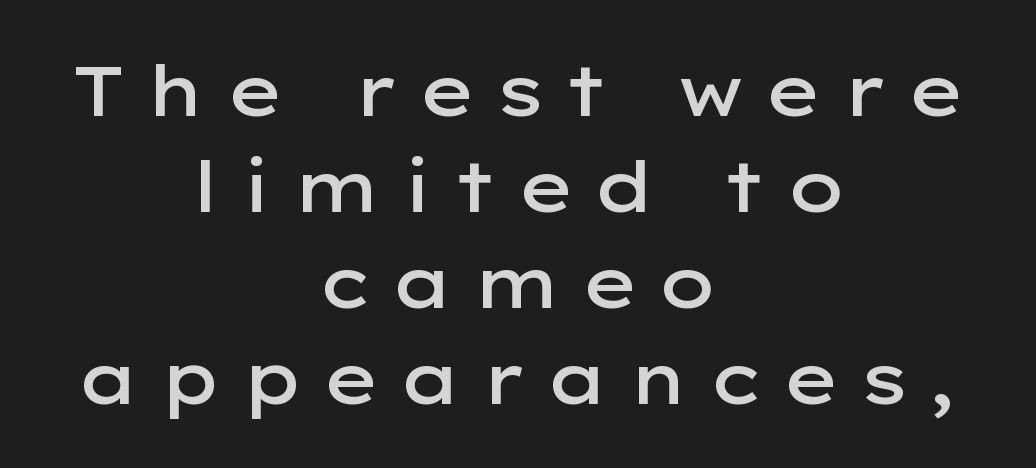
{"serif": "no", "italic": "no", "bold": "semi", "weight": "semibold", "width": "wide", "stroke_contrast": "low", "x_height": "medium", "monospaced": "no", "underline": "no", "align": "center", "line_spacing": "normal", "line_spacing_ratio": 1.37, "letter_spacing": "wide", "letter_spacing_em": 0.26, "glyph_px": 70}
